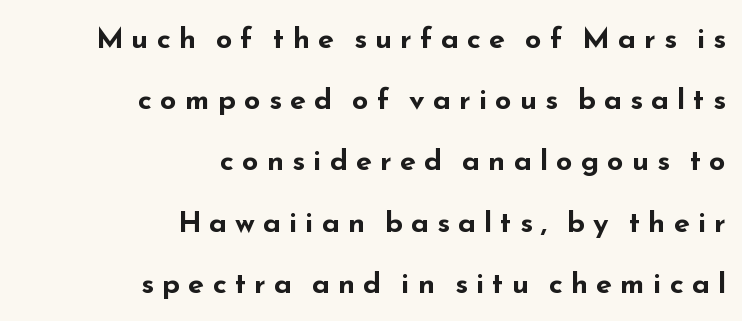
{"serif": "no", "italic": "no", "bold": "yes", "weight": "bold", "width": "wide", "stroke_contrast": "low", "x_height": "small", "monospaced": "no", "underline": "no", "align": "right", "line_spacing": "loose", "line_spacing_ratio": 2.11, "letter_spacing": "wide", "letter_spacing_em": 0.28, "glyph_px": 29}
